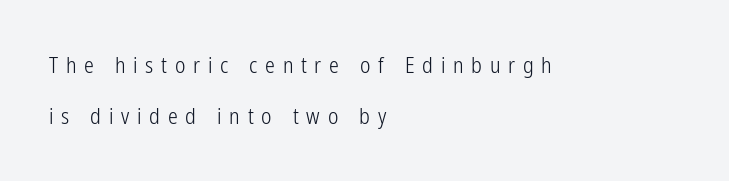
The image shows 22 px text type, upright; set left-aligned, loose line spacing (2.32x), unusually wide letter spacing (+0.35 em), not underlined.
